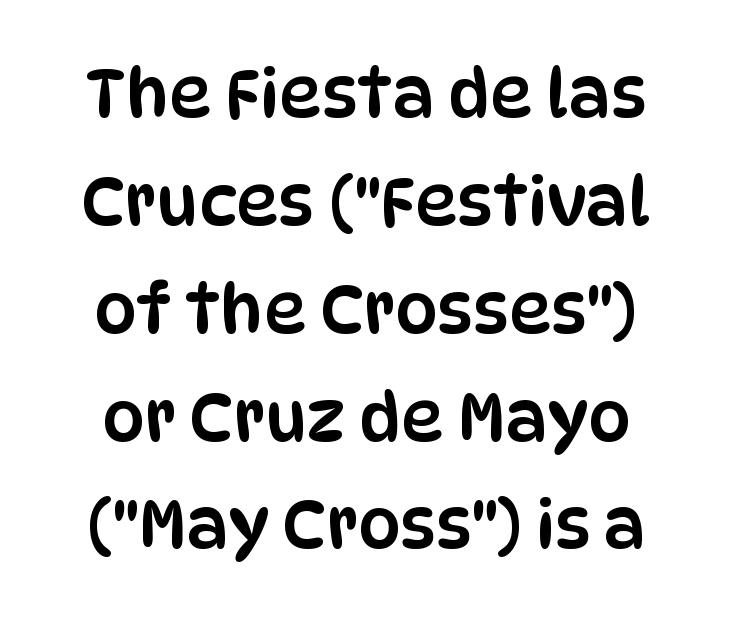
{"serif": "no", "italic": "no", "width": "condensed", "stroke_contrast": "low", "x_height": "large", "monospaced": "no", "underline": "no", "line_spacing": "normal", "line_spacing_ratio": 1.61, "letter_spacing": "normal", "letter_spacing_em": 0.0, "glyph_px": 67}
